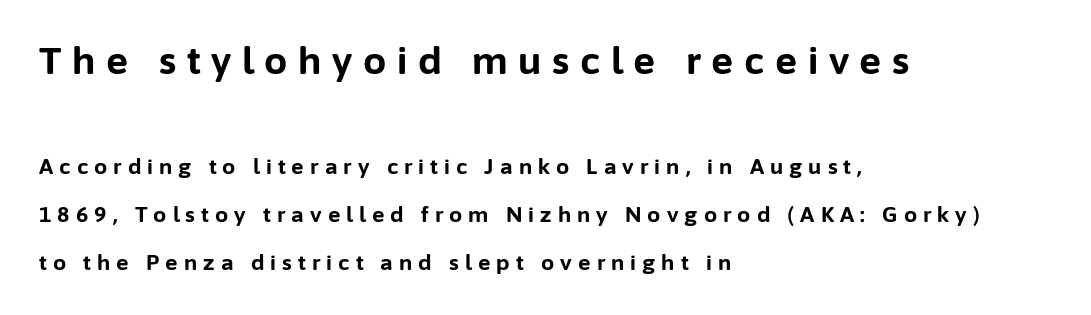
What kind of face is this? One without serifs — a sans. What's the leading like? Stretched, with rows far apart. Nobody drew a line under any word here. Varying glyph widths throughout — classic text-font behaviour. Each word looks stretched out because of the extra space between its letters.
